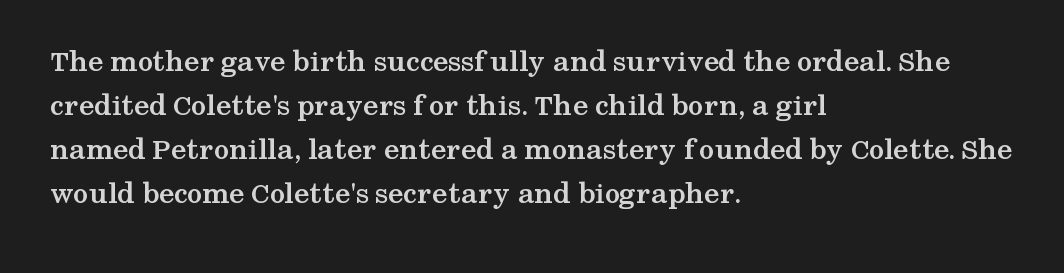
The image shows 31 px semibold, wide serif type, upright; set left-aligned, normal line spacing (1.42x), normal letter spacing, not underlined; medium stroke contrast and a medium x-height.
